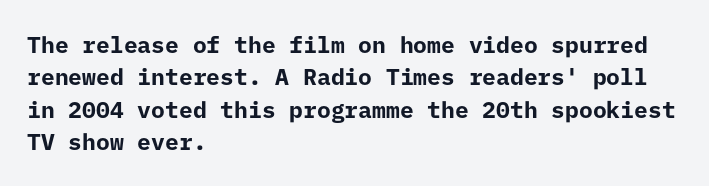
The image shows 23 px bold type, upright; set left-aligned, normal line spacing (1.41x), normal letter spacing, not underlined.
